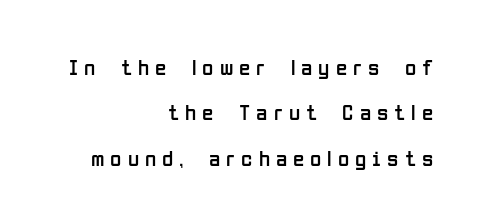
Q: Is the text bold? A: No.
Q: Is the text italic (slanted)? A: No, it is upright.
Q: Is the text underlined? A: No.
Q: How is the paragraph aligned? A: Right-aligned.
Q: Is the spacing between letters normal or unusually wide? A: Unusually wide.
Q: Is the spacing between lines tight, normal or loose? A: Loose.
